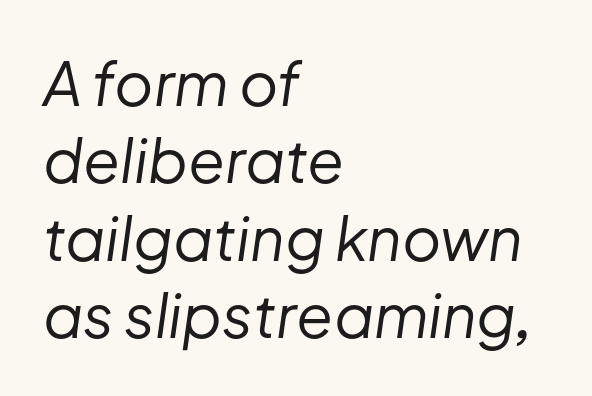
Q: Is the text bold? A: No.
Q: Is the text italic (slanted)? A: Yes, it leans right by about 8 degrees.
Q: Is the text underlined? A: No.
Q: How is the paragraph aligned? A: Left-aligned.
Q: Is the spacing between letters normal or unusually wide? A: Normal.
Q: Is the spacing between lines tight, normal or loose? A: Normal.
Q: Width (condensed, normal, or wide)? A: Normal.
Q: Stroke contrast? A: Low.
Q: x-height? A: Medium.
Q: Monospaced? A: No.
